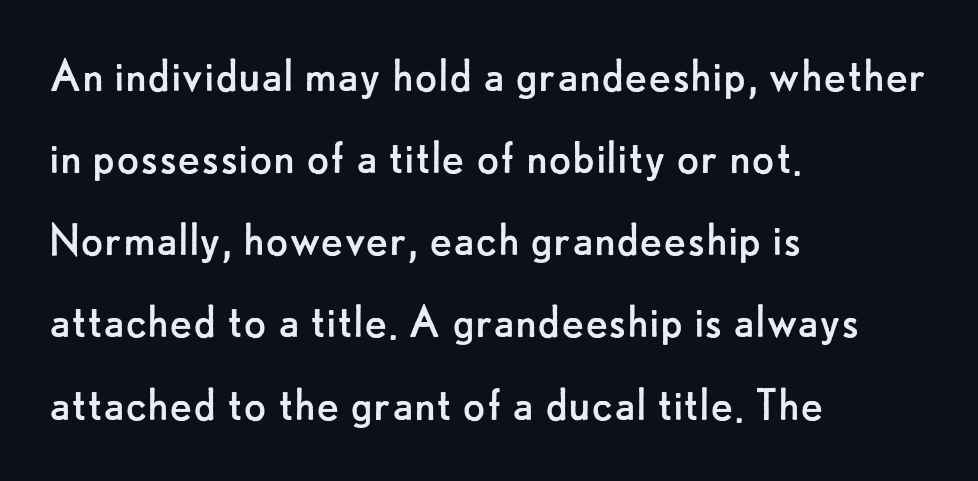
{"serif": "no", "italic": "no", "bold": "no", "weight": "regular", "width": "normal", "stroke_contrast": "low", "x_height": "small", "monospaced": "no", "underline": "no", "align": "left", "line_spacing": "normal", "line_spacing_ratio": 1.55, "letter_spacing": "normal", "letter_spacing_em": 0.0, "glyph_px": 53}
